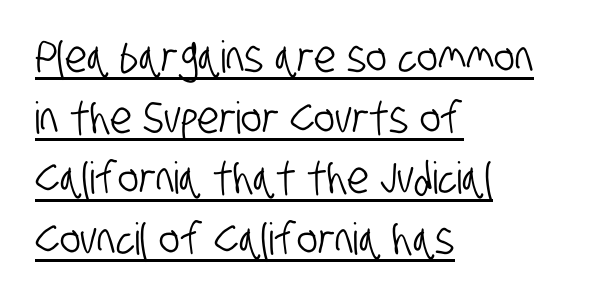
The image shows 44 px condensed sans-serif type; set left-aligned, normal line spacing (1.38x), normal letter spacing, underlined; low stroke contrast and a large x-height.
